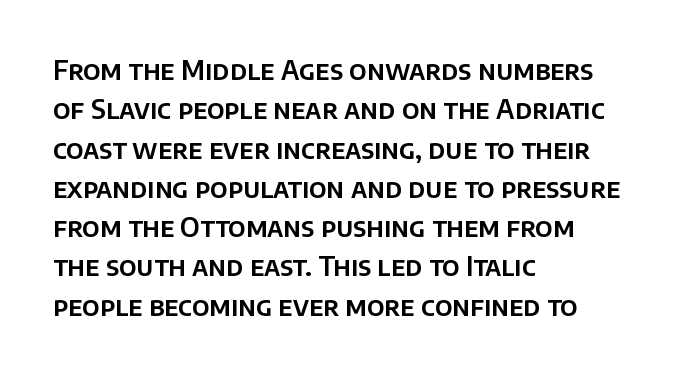
{"italic": "no", "underline": "no", "align": "left", "line_spacing": "normal", "line_spacing_ratio": 1.51, "letter_spacing": "normal", "letter_spacing_em": 0.0, "glyph_px": 26}
